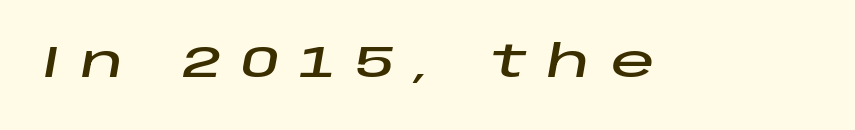
Q: Is the text italic (slanted)? A: Yes, it leans right by about 10 degrees.
Q: Is the text underlined? A: No.
Q: Is the spacing between letters normal or unusually wide? A: Unusually wide.
Q: Width (condensed, normal, or wide)? A: Wide.
Q: Stroke contrast? A: Low.
Q: x-height? A: Large.
Q: Monospaced? A: No.
